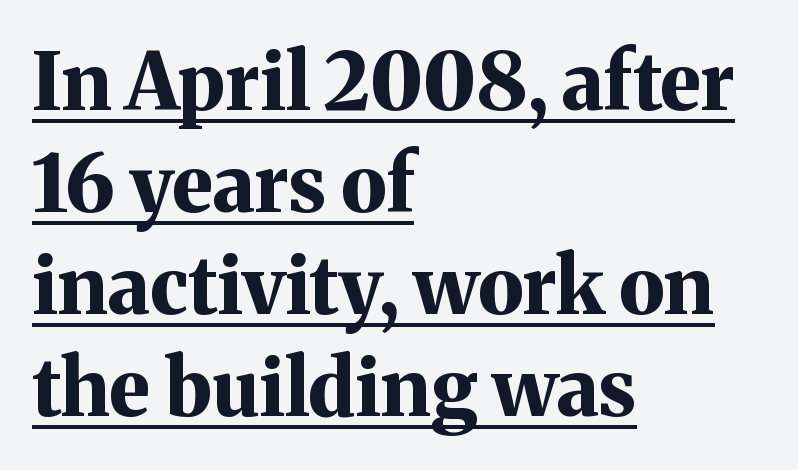
Q: Is the text bold? A: Yes.
Q: Is the text italic (slanted)? A: No, it is upright.
Q: Is the typeface a serif or a sans-serif typeface? A: Serif.
Q: Is the text underlined? A: Yes.
Q: How is the paragraph aligned? A: Left-aligned.
Q: Is the spacing between letters normal or unusually wide? A: Normal.
Q: Is the spacing between lines tight, normal or loose? A: Normal.
Q: Width (condensed, normal, or wide)? A: Normal.
Q: Stroke contrast? A: Medium.
Q: x-height? A: Medium.
Q: Monospaced? A: No.
